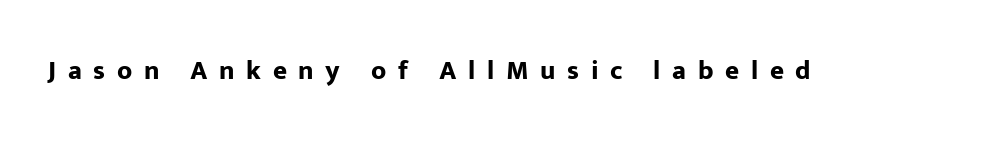
The image shows 27 px bold type, upright; set unusually wide letter spacing (+0.43 em), not underlined.
